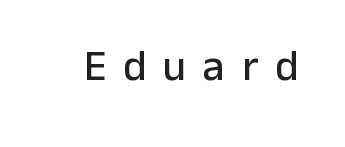
The face used here is a sans, in the tradition of grotesques and geometrics. The foot of each line stays bare and open. Quick note: not italic, upright. The letters advance in unequal steps, a hallmark of proportional type.
